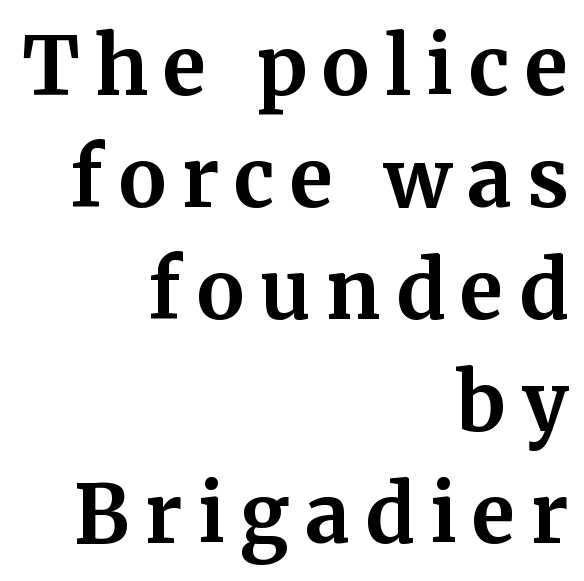
The space directly below the letters is spotless. Is the type bold? Yes — the strokes are clearly thick and heavy. Little horizontal feet cap the strokes, marking this as serif type. This sample uses an upright cut, with every glyph sitting square on the baseline. Compared with a flush-left layout, this one pins lines to the opposite, right side.
